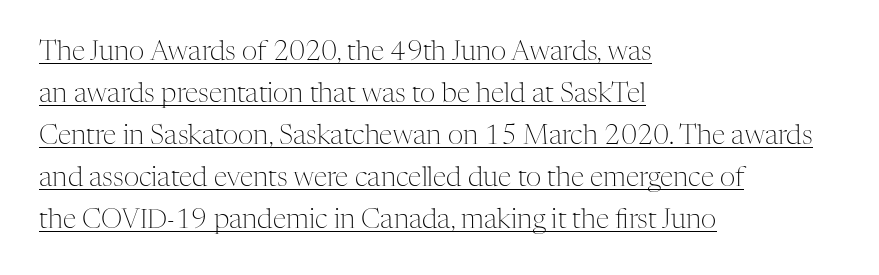
{"italic": "no", "bold": "no", "underline": "yes", "align": "left", "line_spacing": "normal", "line_spacing_ratio": 1.56, "letter_spacing": "normal", "letter_spacing_em": 0.0, "glyph_px": 27}
